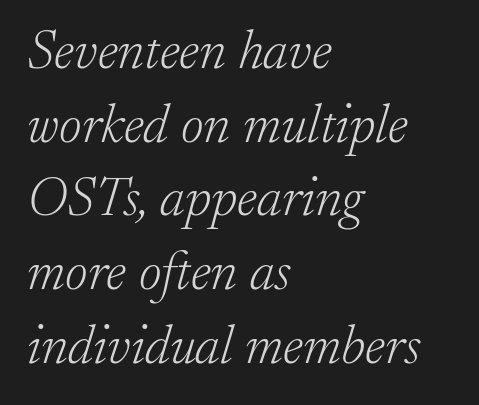
{"serif": "yes", "italic": "yes", "lean": "right", "slant_degrees": 17, "bold": "no", "weight": "light", "width": "normal", "stroke_contrast": "low", "x_height": "small", "monospaced": "no", "underline": "no", "align": "left", "line_spacing": "normal", "line_spacing_ratio": 1.34, "letter_spacing": "normal", "letter_spacing_em": 0.0, "glyph_px": 55}
